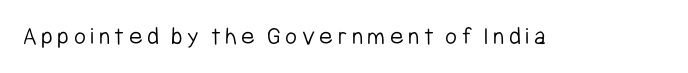
Q: Is the text bold? A: No.
Q: Is the text italic (slanted)? A: No, it is upright.
Q: Is the text underlined? A: No.
